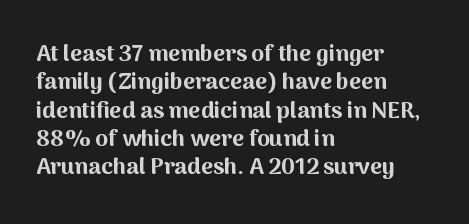
The image shows 23 px bold type, upright; set left-aligned, line spacing 1.23x, normal letter spacing, not underlined.
